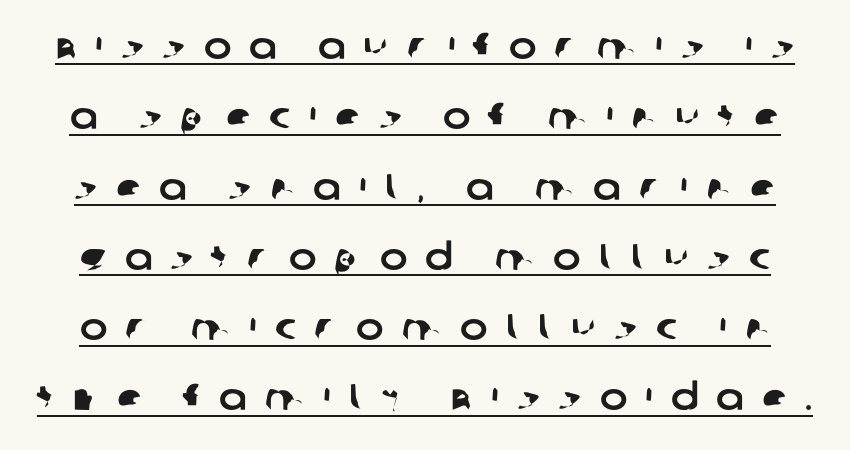
{"serif": "no", "width": "normal", "stroke_contrast": "low", "x_height": "large", "monospaced": "no", "underline": "yes", "line_spacing": "loose", "line_spacing_ratio": 1.9, "letter_spacing": "wide", "letter_spacing_em": 0.49, "glyph_px": 37}
